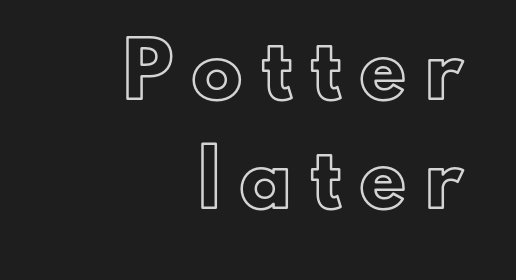
The image shows 50 px text type, upright; set right-aligned, loose line spacing (2.18x), unusually wide letter spacing (+0.39 em), not underlined; a small x-height.
